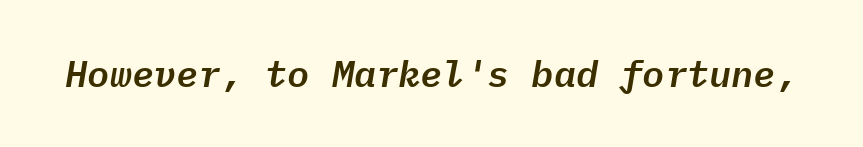
{"italic": "yes", "lean": "right", "slant_degrees": 9, "width": "normal", "stroke_contrast": "low", "x_height": "medium", "monospaced": "yes", "underline": "no", "letter_spacing": "normal", "letter_spacing_em": 0.0, "glyph_px": 37}
